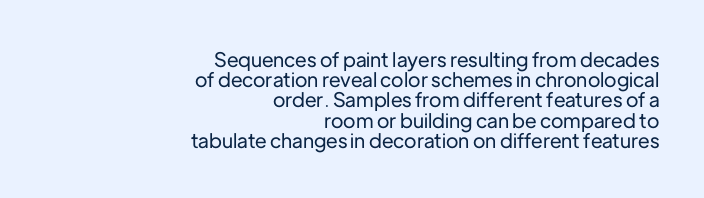
Designer's note — italics off, roman on. Where is the straight margin? On the right. Glance below the letters and you will spot only blank space. These lines huddle together more closely than default settings would place them.
